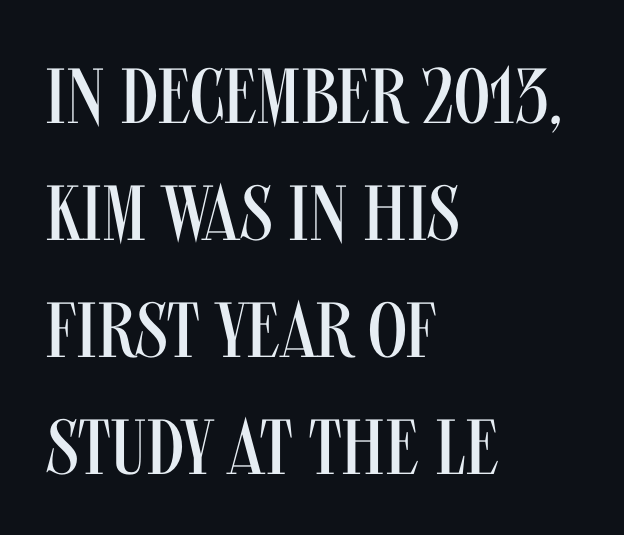
{"serif": "no", "italic": "no", "bold": "no", "weight": "regular", "width": "condensed", "stroke_contrast": "medium", "x_height": "large", "monospaced": "no", "underline": "no", "align": "left", "line_spacing": "normal", "line_spacing_ratio": 1.5, "letter_spacing": "normal", "letter_spacing_em": 0.0, "glyph_px": 78}
